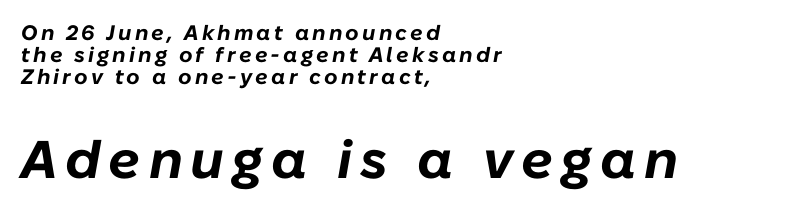
Size contrast runs from small at the top to large at the bottom. Posture: slanted. These lines are rendered in a variable-pitch font. Leading: reduced. The rendering anchors every line to the left-hand side.
